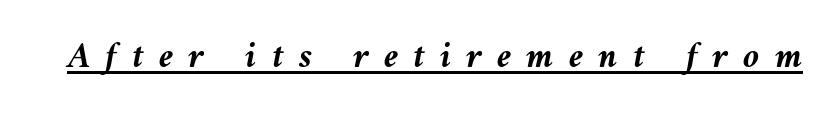
The letters advance in unequal steps, a hallmark of proportional type. Tracking here is generous; glyphs stand well apart from one another. Is there an underline? Yes — a line sits under the letters. An italicized treatment has been applied to the whole sample.
